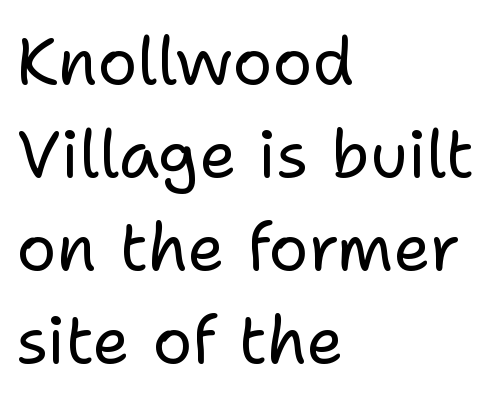
Q: Is the text bold? A: No.
Q: Is the text italic (slanted)? A: No, it is upright.
Q: Is the typeface a serif or a sans-serif typeface? A: Sans-serif.
Q: Is the text underlined? A: No.
Q: How is the paragraph aligned? A: Left-aligned.
Q: Is the spacing between letters normal or unusually wide? A: Normal.
Q: Is the spacing between lines tight, normal or loose? A: Normal.
Q: Width (condensed, normal, or wide)? A: Normal.
Q: Stroke contrast? A: Low.
Q: x-height? A: Medium.
Q: Monospaced? A: No.
